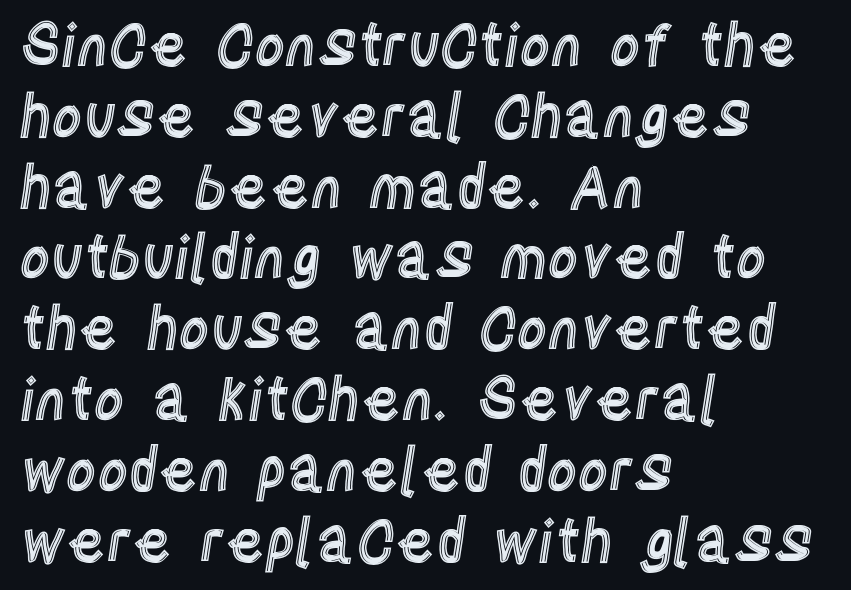
{"width": "condensed", "x_height": "large", "monospaced": "no", "underline": "no", "align": "left", "line_spacing_ratio": 1.2, "letter_spacing": "normal", "letter_spacing_em": 0.0, "glyph_px": 59}
